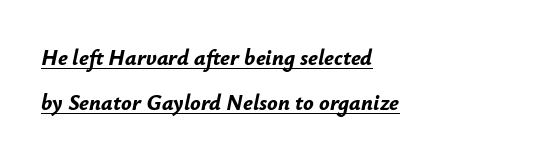
Q: Is the text bold? A: Yes.
Q: Is the text italic (slanted)? A: Yes, it leans right by about 12 degrees.
Q: Is the text underlined? A: Yes.
Q: How is the paragraph aligned? A: Left-aligned.
Q: Is the spacing between letters normal or unusually wide? A: Normal.
Q: Is the spacing between lines tight, normal or loose? A: Loose.
